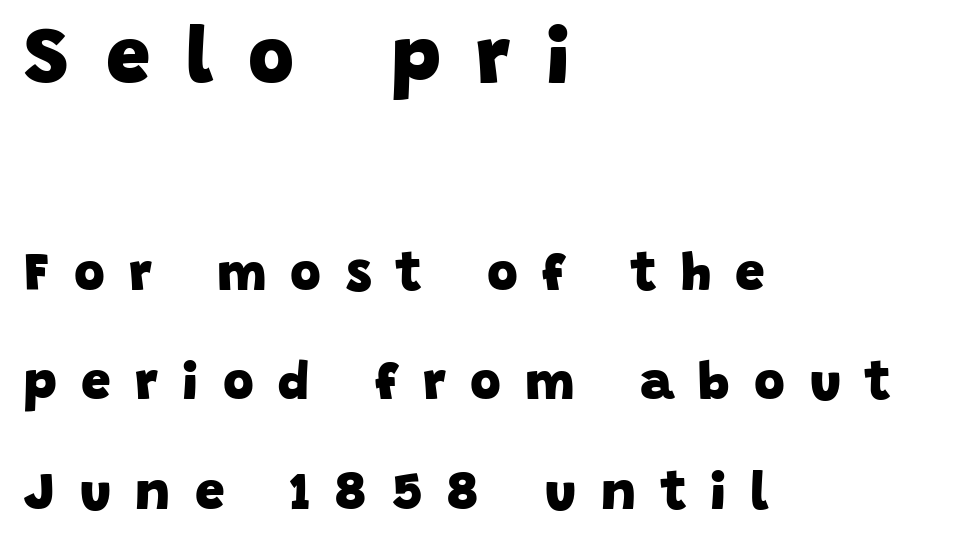
{"serif": "no", "bold": "yes", "weight": "heavy", "width": "normal", "stroke_contrast": "low", "x_height": "large", "monospaced": "no", "underline": "no", "align": "left", "line_spacing": "loose", "line_spacing_ratio": 2.07, "letter_spacing": "wide", "letter_spacing_em": 0.46, "larger_block": "first", "size_ratio": 1.49, "glyph_px": 79}
